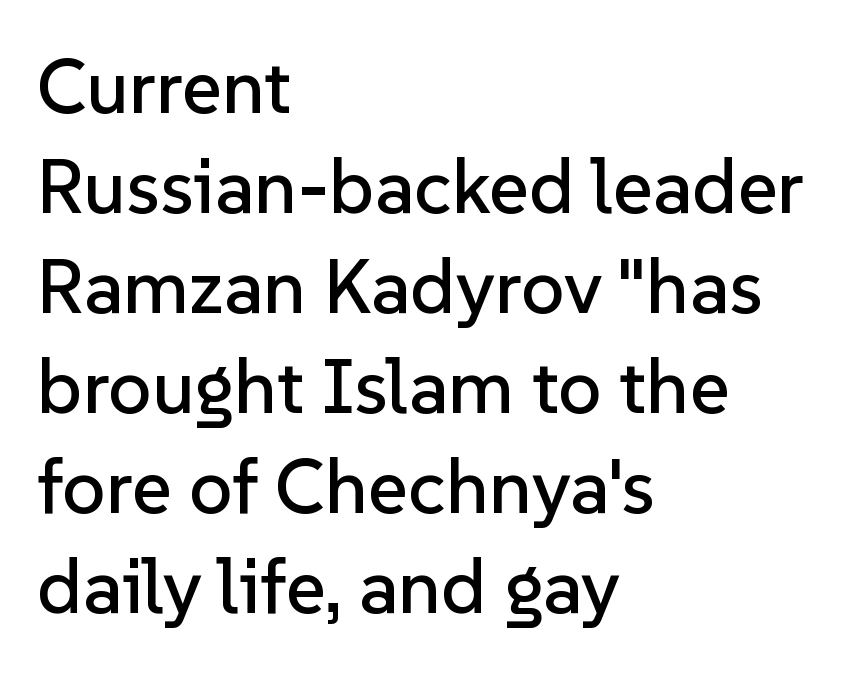
{"serif": "no", "italic": "no", "width": "normal", "stroke_contrast": "low", "x_height": "medium", "monospaced": "no", "underline": "no", "align": "left", "line_spacing": "normal", "line_spacing_ratio": 1.3, "letter_spacing": "normal", "letter_spacing_em": 0.0, "glyph_px": 77}
